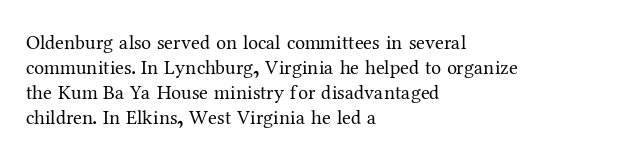
Underline: absent. These glyphs show unthickened strokes, regular width or finer. The leading is moderate, giving the passage an even texture. Upright lettering throughout.
